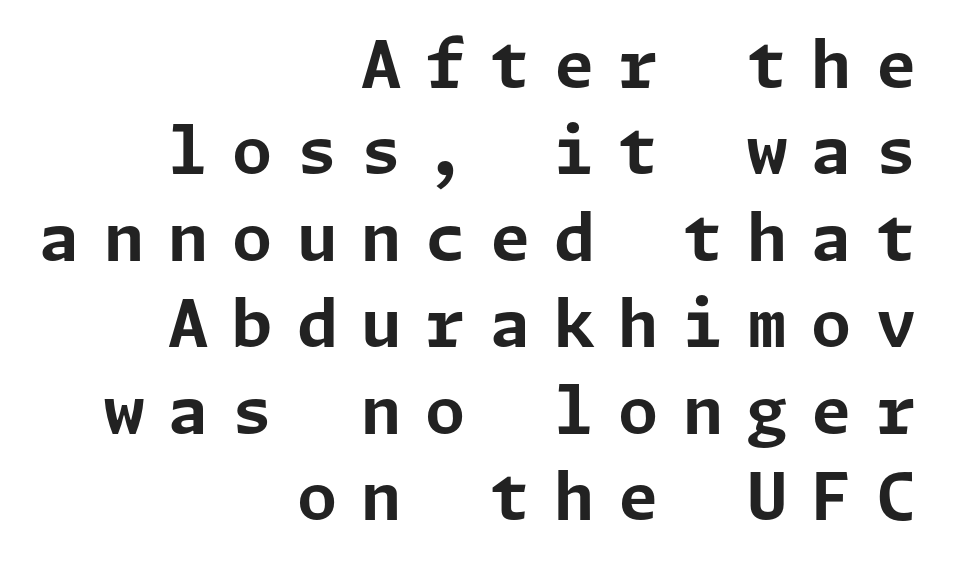
This rendering features lettering with no underline. I'd call this a sans setting — the letters go barefoot. A typesetter would call this leading conventional body-copy spacing. The letters stand straight up with perfectly vertical stems.
